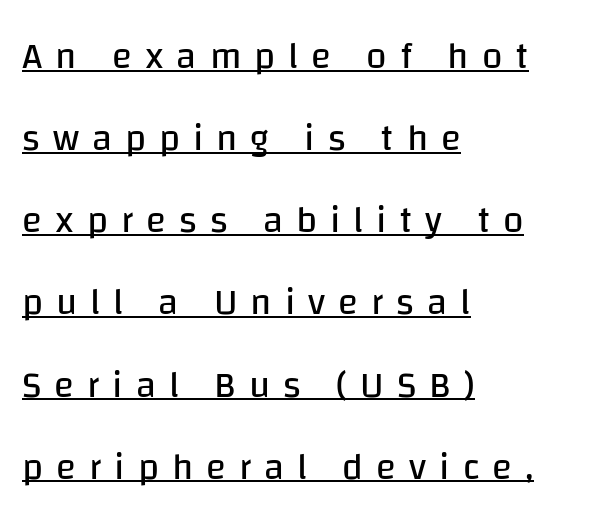
{"serif": "no", "italic": "no", "bold": "no", "weight": "regular", "width": "normal", "stroke_contrast": "low", "x_height": "large", "monospaced": "no", "underline": "yes", "align": "left", "line_spacing": "loose", "line_spacing_ratio": 2.22, "letter_spacing": "wide", "letter_spacing_em": 0.35, "glyph_px": 37}
